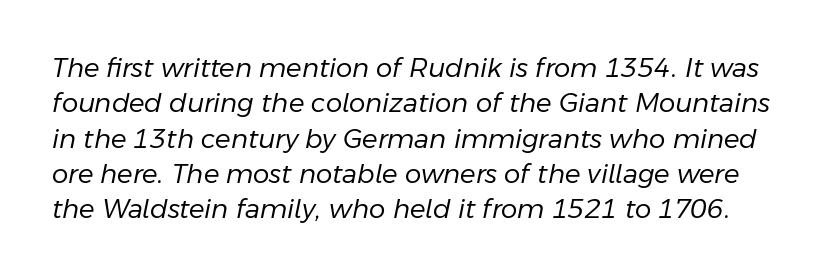
Q: Is the text bold? A: No.
Q: Is the text italic (slanted)? A: Yes, it leans right by about 11 degrees.
Q: Is the text underlined? A: No.
Q: Is the spacing between letters normal or unusually wide? A: Normal.
Q: Is the spacing between lines tight, normal or loose? A: Normal.
